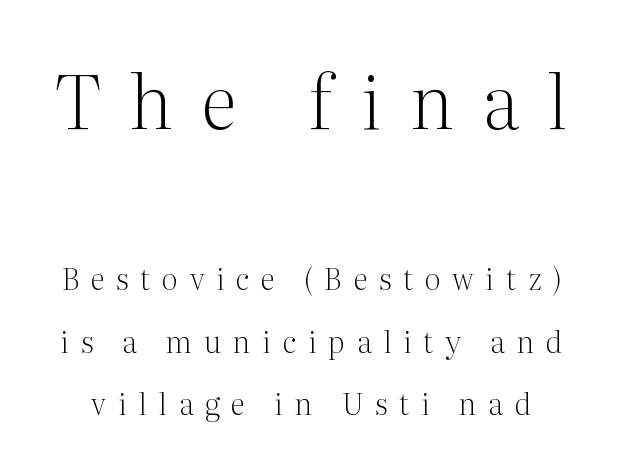
Q: Is the text bold? A: No.
Q: Is the text italic (slanted)? A: No, it is upright.
Q: Is the typeface a serif or a sans-serif typeface? A: Serif.
Q: Is the text underlined? A: No.
Q: Is the spacing between letters normal or unusually wide? A: Unusually wide.
Q: Is the spacing between lines tight, normal or loose? A: Loose.
Q: Which block of text is set in a larger size, the first (top) or the second (bottom)? A: The first (top) one.
Q: Width (condensed, normal, or wide)? A: Normal.
Q: Stroke contrast? A: Medium.
Q: x-height? A: Medium.
Q: Monospaced? A: No.
